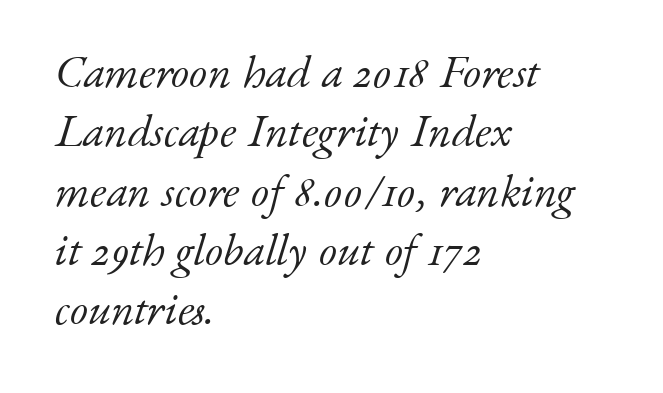
{"serif": "yes", "italic": "yes", "lean": "right", "slant_degrees": 17, "bold": "no", "weight": "light", "width": "normal", "stroke_contrast": "low", "x_height": "small", "monospaced": "no", "underline": "no", "align": "left", "line_spacing": "normal", "line_spacing_ratio": 1.29, "letter_spacing": "normal", "letter_spacing_em": 0.0, "glyph_px": 46}
